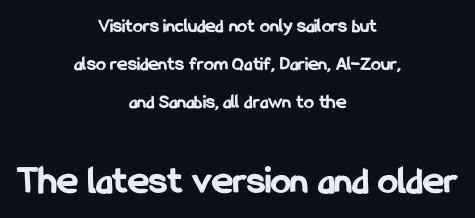
The image shows 40 px bold, condensed sans-serif type, upright; set centered, line spacing 1.89x, normal letter spacing, not underlined; the second (bottom) block is 2.0x larger; low stroke contrast and a medium x-height.
